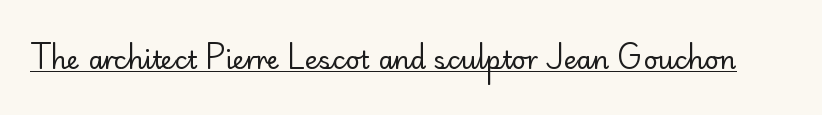
The image shows 25 px text type, upright; set normal letter spacing, underlined.
